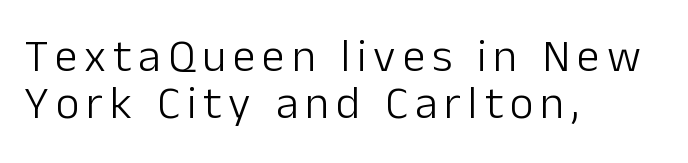
{"serif": "no", "italic": "no", "bold": "no", "weight": "light", "width": "normal", "stroke_contrast": "low", "x_height": "medium", "monospaced": "no", "underline": "no", "align": "left", "line_spacing": "tight", "line_spacing_ratio": 1.03, "glyph_px": 46}
